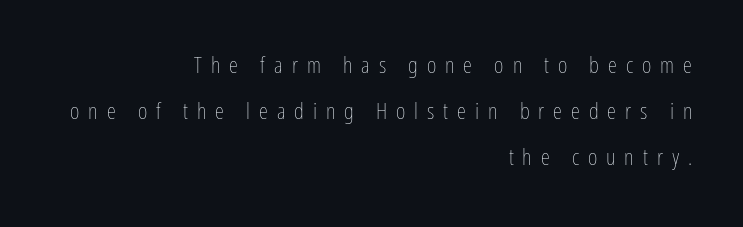
{"italic": "no", "bold": "no", "underline": "no", "align": "right", "line_spacing": "loose", "line_spacing_ratio": 2.01, "letter_spacing": "wide", "letter_spacing_em": 0.39, "glyph_px": 23}
